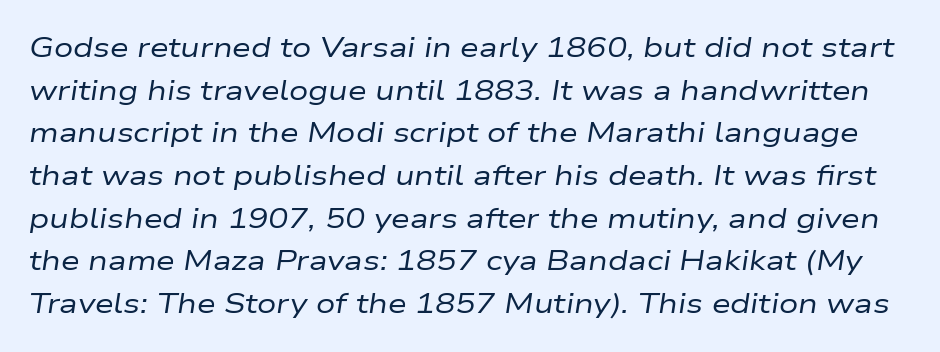
The letterforms sit shoulder to shoulder at normal distance. The space between consecutive lines is moderate. No extra ink here — the face is not bold. Notice how the stems are inclined rather than vertical — that's the hallmark of italics. Underlining? Definitely not there.
